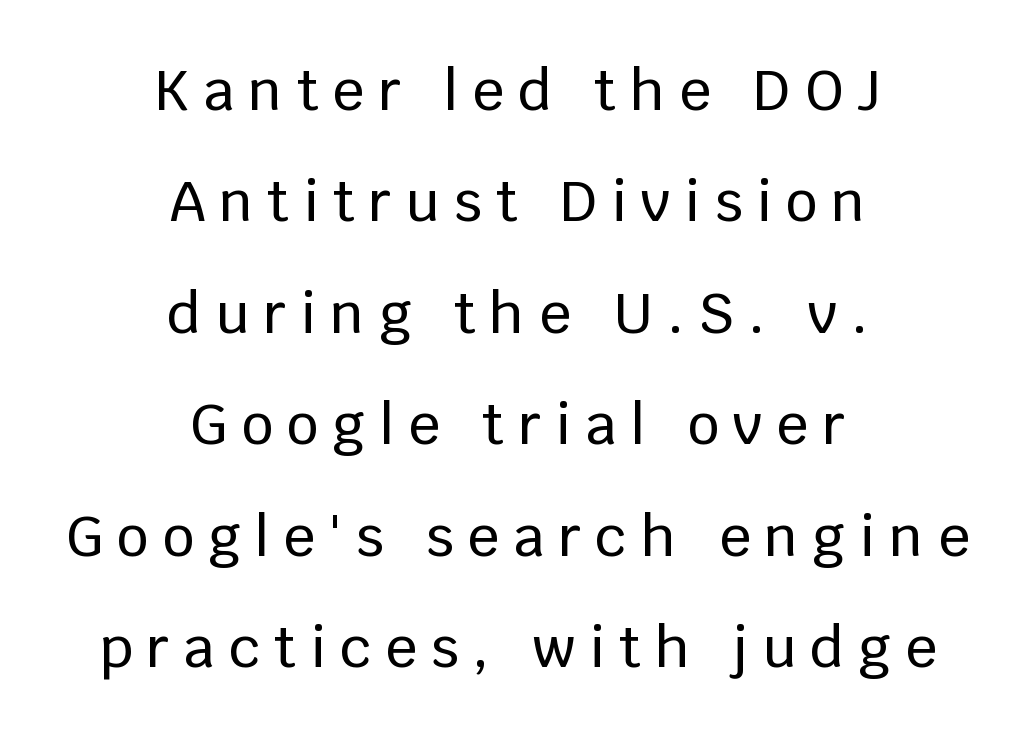
Q: Is the text italic (slanted)? A: No, it is upright.
Q: Is the typeface a serif or a sans-serif typeface? A: Sans-serif.
Q: Is the text underlined? A: No.
Q: How is the paragraph aligned? A: Centered.
Q: Is the spacing between letters normal or unusually wide? A: Unusually wide.
Q: Is the spacing between lines tight, normal or loose? A: Loose.
Q: Width (condensed, normal, or wide)? A: Normal.
Q: Stroke contrast? A: Low.
Q: x-height? A: Large.
Q: Monospaced? A: No.
